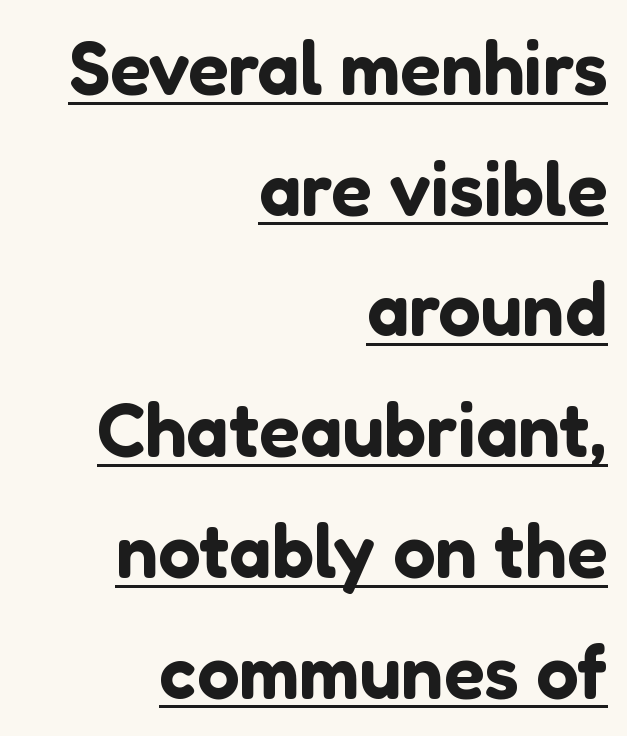
The image shows 75 px sans-serif type, upright; set right-aligned, normal line spacing (1.61x), normal letter spacing, underlined; low stroke contrast and a medium x-height.
